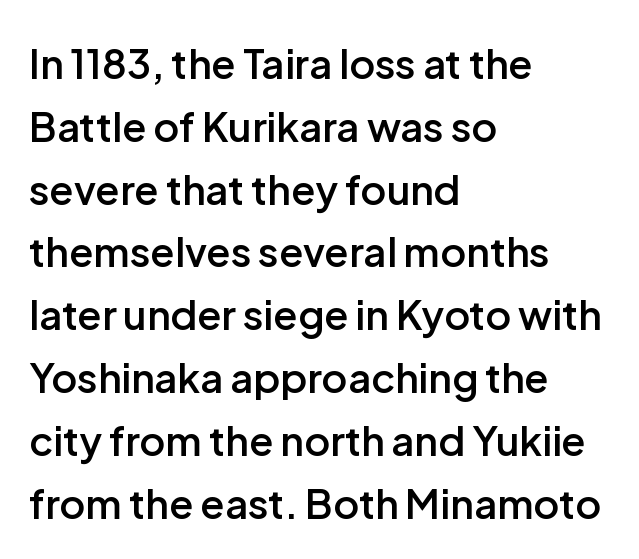
The image shows 40 px semibold sans-serif type, upright; set left-aligned, normal line spacing (1.57x), normal letter spacing, not underlined; low stroke contrast and a medium x-height.
